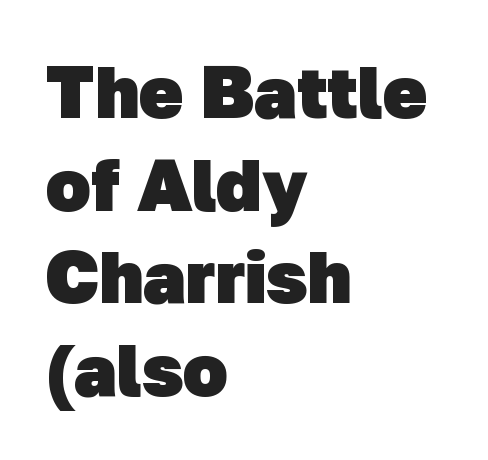
{"serif": "no", "bold": "yes", "weight": "heavy", "width": "normal", "stroke_contrast": "low", "x_height": "medium", "monospaced": "no", "underline": "no", "align": "left", "line_spacing": "normal", "line_spacing_ratio": 1.27, "letter_spacing": "normal", "letter_spacing_em": 0.0, "glyph_px": 73}
